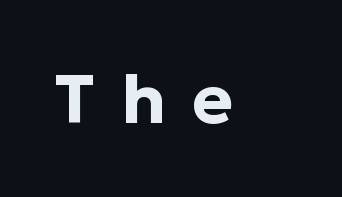
{"serif": "no", "italic": "no", "bold": "yes", "weight": "bold", "width": "normal", "stroke_contrast": "low", "x_height": "medium", "monospaced": "no", "underline": "no", "letter_spacing": "wide", "letter_spacing_em": 0.38, "glyph_px": 69}
